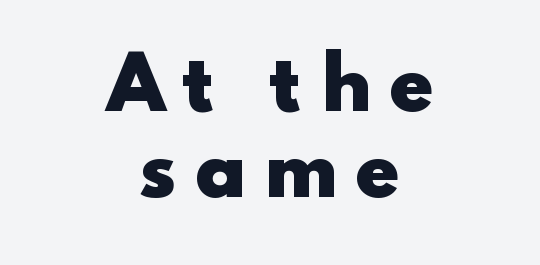
Varying glyph widths throughout — classic text-font behaviour. The rendering inserts visible extra space after every character. These lines carry a lot of weight — the face is fully bold. Italic? Not at all — the glyphs are vertical. Notice how the passage keeps no hard edge, just a central spine.
